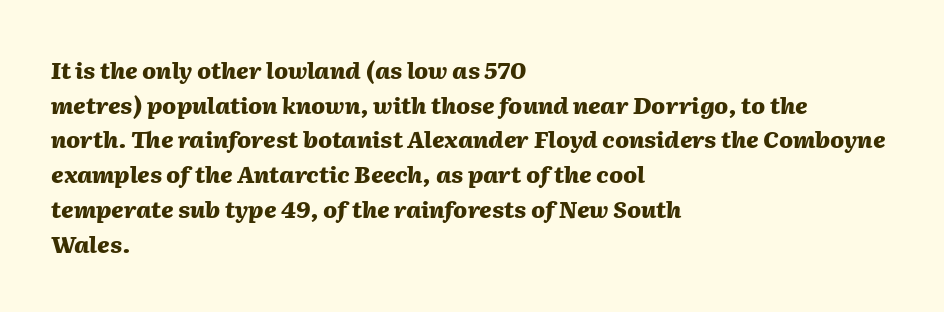
Check under the words: just untouched page. The paragraph has a hard left edge and a soft right edge. Nobody touched the tracking dial on this one. Leading matches the norm, producing a regular column. The font is running at its bold setting. Looking at the ascenders, they clearly lean.
